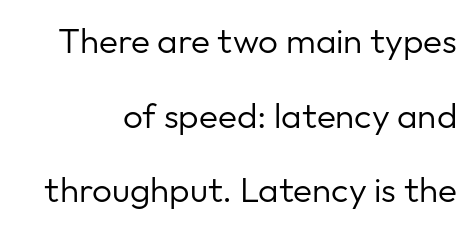
{"serif": "no", "italic": "no", "bold": "no", "weight": "regular", "width": "normal", "stroke_contrast": "low", "x_height": "medium", "monospaced": "no", "underline": "no", "line_spacing": "loose", "line_spacing_ratio": 2.13, "letter_spacing": "normal", "letter_spacing_em": 0.0, "glyph_px": 35}
